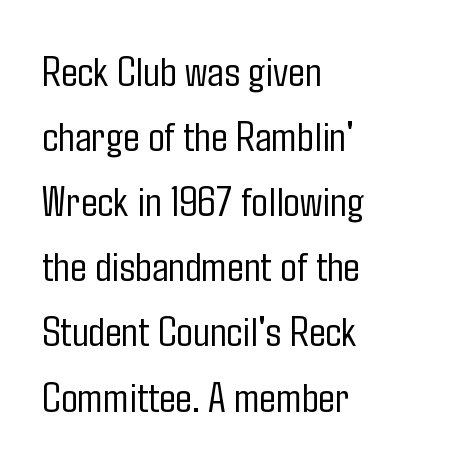
{"serif": "no", "italic": "no", "bold": "no", "weight": "light", "width": "condensed", "stroke_contrast": "low", "x_height": "medium", "monospaced": "no", "underline": "no", "align": "left", "line_spacing": "normal", "line_spacing_ratio": 1.48, "letter_spacing": "normal", "letter_spacing_em": 0.0, "glyph_px": 44}
